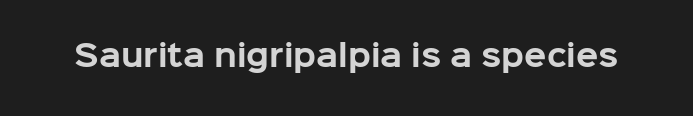
Q: Is the text bold? A: Yes.
Q: Is the text italic (slanted)? A: No, it is upright.
Q: Is the typeface a serif or a sans-serif typeface? A: Sans-serif.
Q: Is the text underlined? A: No.
Q: Is the spacing between letters normal or unusually wide? A: Normal.
Q: Width (condensed, normal, or wide)? A: Normal.
Q: Stroke contrast? A: Low.
Q: x-height? A: Medium.
Q: Monospaced? A: No.
